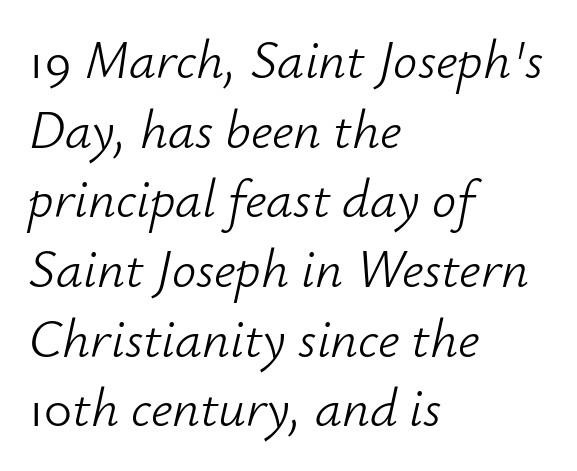
Q: Is the text bold? A: No.
Q: Is the text italic (slanted)? A: Yes, it leans right by about 12 degrees.
Q: Is the text underlined? A: No.
Q: How is the paragraph aligned? A: Left-aligned.
Q: Is the spacing between letters normal or unusually wide? A: Normal.
Q: Is the spacing between lines tight, normal or loose? A: Normal.
Q: Width (condensed, normal, or wide)? A: Normal.
Q: Stroke contrast? A: Low.
Q: x-height? A: Small.
Q: Monospaced? A: No.
